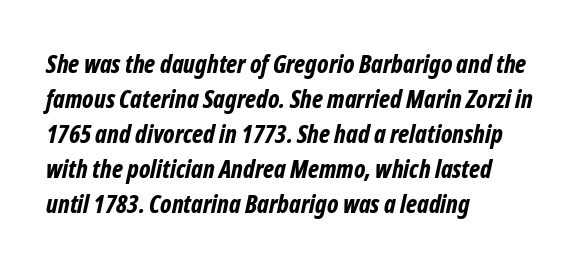
The image shows 25 px bold type, italic (leaning right); set left-aligned, normal line spacing (1.4x), normal letter spacing, not underlined.
